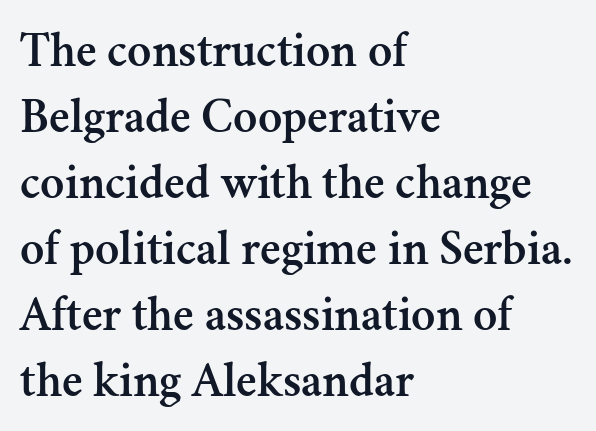
Unmarked baselines from the first word to the last. Each word holds together tightly as a unit, with standard inter-letter gaps. Look at the bottom of the vertical strokes: they flare into serifs here. The face used here is proportionally spaced, like ordinary book or web type.
